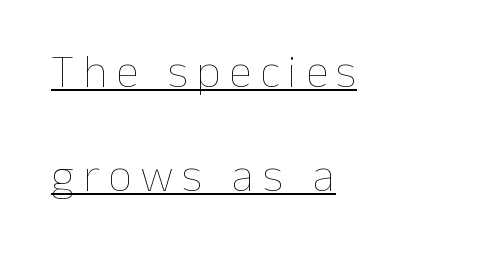
Q: Is the text bold? A: No.
Q: Is the text italic (slanted)? A: No, it is upright.
Q: Is the text underlined? A: Yes.
Q: How is the paragraph aligned? A: Left-aligned.
Q: Is the spacing between lines tight, normal or loose? A: Loose.
Q: Width (condensed, normal, or wide)? A: Normal.
Q: Stroke contrast? A: Low.
Q: x-height? A: Medium.
Q: Monospaced? A: No.
